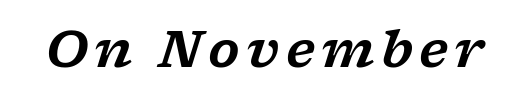
{"serif": "yes", "italic": "yes", "lean": "right", "slant_degrees": 17, "width": "wide", "stroke_contrast": "low", "x_height": "medium", "monospaced": "no", "underline": "no", "glyph_px": 51}
